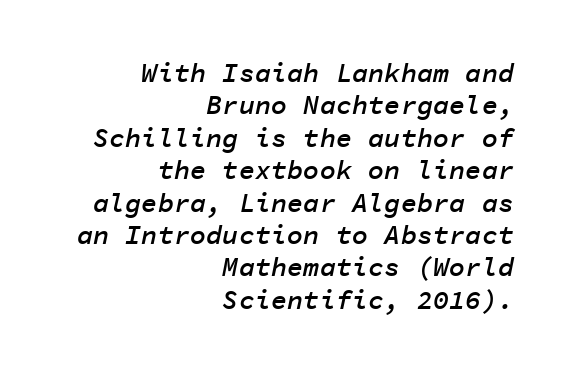
Q: Is the text bold? A: Semi-bold.
Q: Is the text italic (slanted)? A: Yes, it leans right by about 11 degrees.
Q: Is the text underlined? A: No.
Q: How is the paragraph aligned? A: Right-aligned.
Q: Is the spacing between letters normal or unusually wide? A: Normal.
